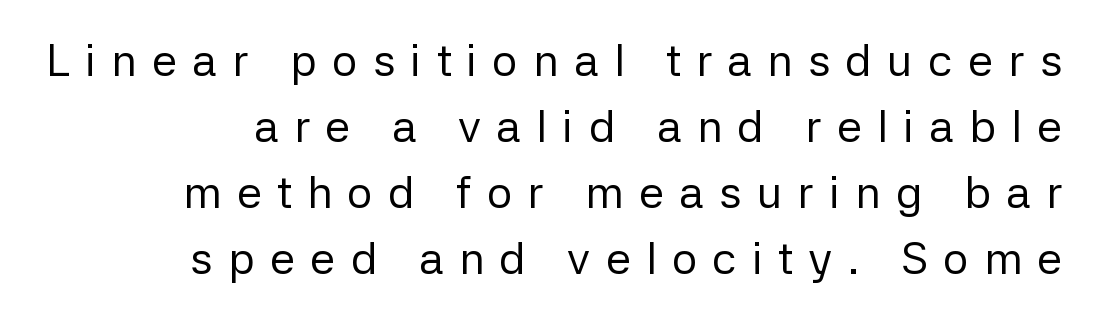
Q: Is the text bold? A: No.
Q: Is the text italic (slanted)? A: No, it is upright.
Q: Is the typeface a serif or a sans-serif typeface? A: Sans-serif.
Q: Is the text underlined? A: No.
Q: How is the paragraph aligned? A: Right-aligned.
Q: Is the spacing between letters normal or unusually wide? A: Unusually wide.
Q: Is the spacing between lines tight, normal or loose? A: Normal.
Q: Width (condensed, normal, or wide)? A: Normal.
Q: Stroke contrast? A: Low.
Q: x-height? A: Medium.
Q: Monospaced? A: No.
